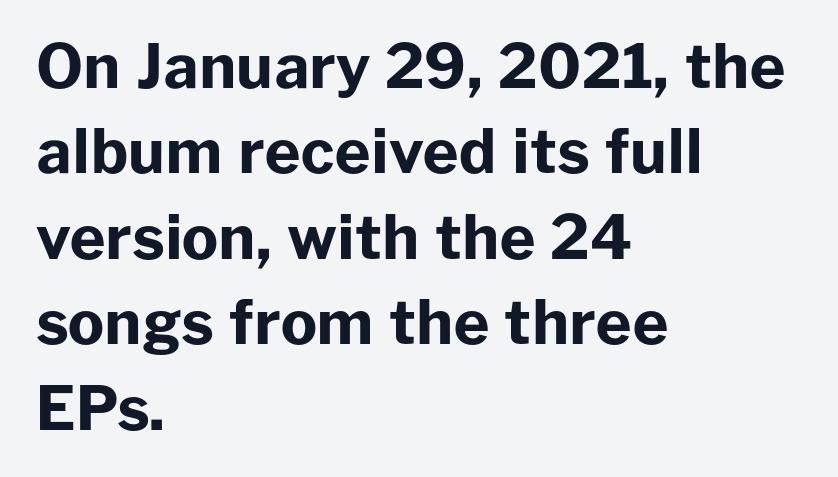
Interline gaps are of average width in this sample. The face used here is proportionally spaced, like ordinary book or web type. Stroke terminals: plain, sans-serif. A typesetter would mark this as roman, not italic. Unmarked baselines from the first word to the last.
